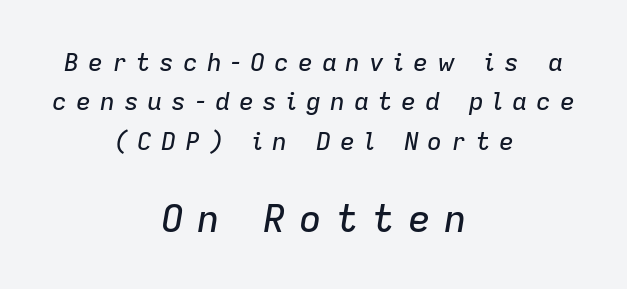
A student would notice the bottom passage is typeset larger than what precedes it. Spacing between characters has been opened up far beyond the box default. Vertically, the passage feels balanced, rows spaced as you'd expect. The face used here is proportionally spaced, like ordinary book or web type. The specimen reads as italic at a glance.
